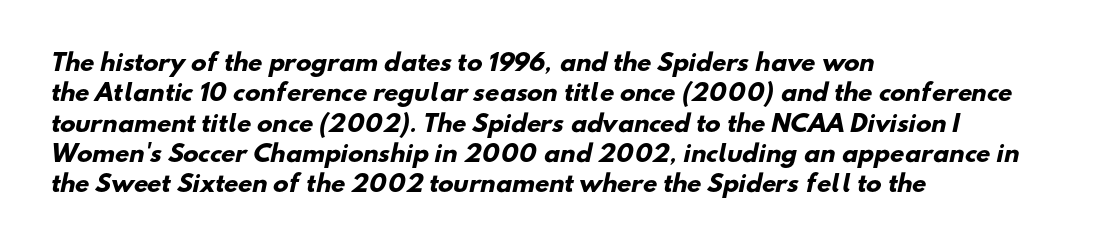
{"bold": "yes", "underline": "no", "align": "left", "line_spacing": "normal", "line_spacing_ratio": 1.32, "letter_spacing": "normal", "letter_spacing_em": 0.0, "glyph_px": 23}
